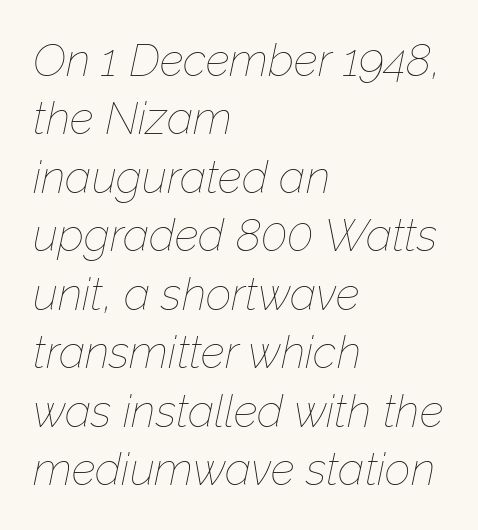
The image shows 45 px thin type, italic (leaning right); set left-aligned, normal line spacing (1.3x), normal letter spacing, not underlined; low stroke contrast and a medium x-height.
